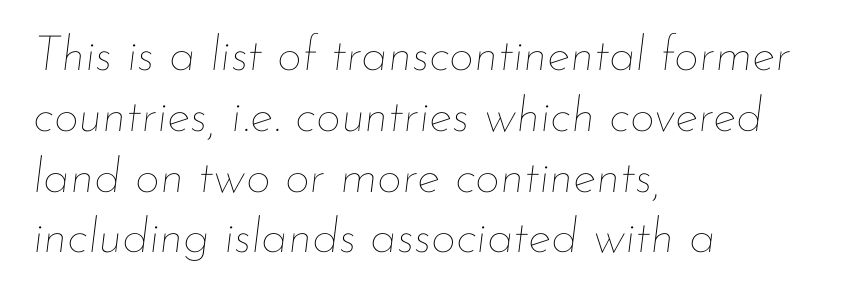
{"italic": "yes", "lean": "right", "slant_degrees": 7, "bold": "no", "weight": "thin", "width": "normal", "stroke_contrast": "low", "x_height": "small", "monospaced": "no", "underline": "no", "align": "left", "line_spacing_ratio": 1.24, "letter_spacing": "normal", "letter_spacing_em": 0.0, "glyph_px": 49}
